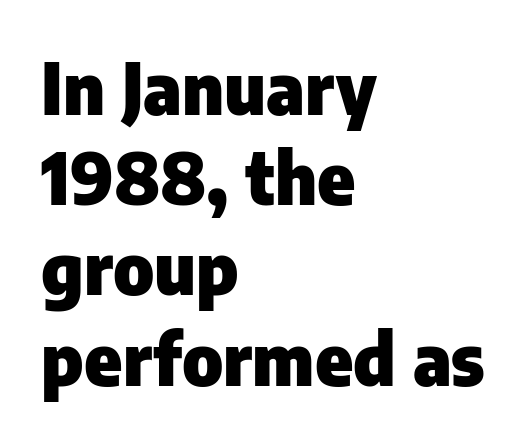
Q: Is the text bold? A: Yes.
Q: Is the text italic (slanted)? A: No, it is upright.
Q: Is the typeface a serif or a sans-serif typeface? A: Sans-serif.
Q: Is the text underlined? A: No.
Q: How is the paragraph aligned? A: Left-aligned.
Q: Is the spacing between letters normal or unusually wide? A: Normal.
Q: Is the spacing between lines tight, normal or loose? A: Normal.
Q: Width (condensed, normal, or wide)? A: Normal.
Q: Stroke contrast? A: Low.
Q: x-height? A: Medium.
Q: Monospaced? A: No.
